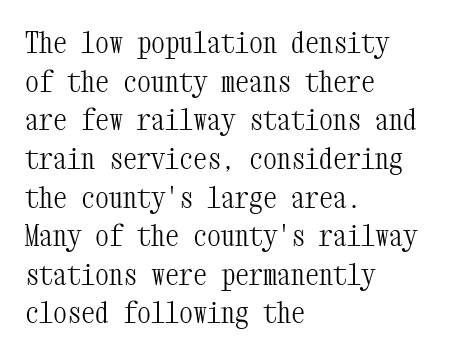
The font is comparable to plain body text, perhaps lighter. The text was rendered using a seriffed face with decorative stroke endings. Every character here occupies the same horizontal width, giving the sample a typewriter-like rhythm. What's the leading like? Ordinary, nothing unusual. The zone under the glyphs is completely vacant. This is the regular roman posture of the typeface.
